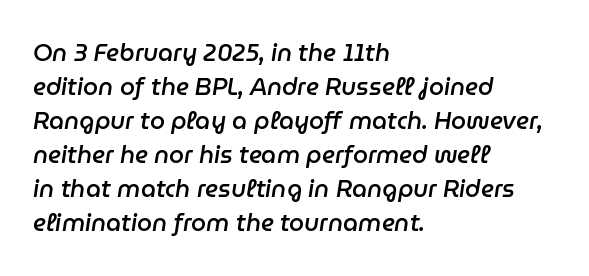
The paragraph has a hard left edge and a soft right edge. How heavy is the stroke? Medium-heavy — a semibold, shy of bold. You could call the tracking neutral — neither tight nor loose. Looking at the ascenders, they clearly lean. The space directly below the letters is spotless.
